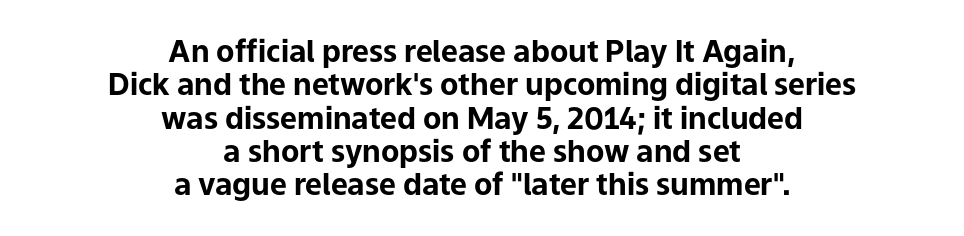
The image shows 30 px bold sans-serif type, upright; set centered, tight line spacing (1.11x), normal letter spacing, not underlined; low stroke contrast and a medium x-height.
